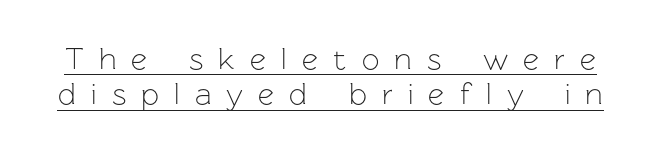
The lines are packed closely together with very little leading. Stems here are at most as thick as an everyday book face. You can tell from the bare stems that sans-serif type was used. Underline: present. Character widths vary here, with narrow letters taking less room than wide ones.
